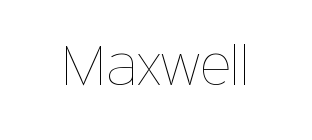
The image shows 49 px thin type, upright; set normal letter spacing, not underlined; low stroke contrast and a medium x-height.
